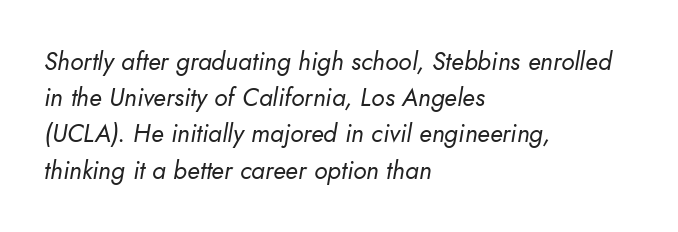
{"italic": "yes", "lean": "right", "slant_degrees": 10, "bold": "no", "underline": "no", "align": "left", "line_spacing": "normal", "line_spacing_ratio": 1.45, "letter_spacing": "normal", "letter_spacing_em": 0.0, "glyph_px": 25}
